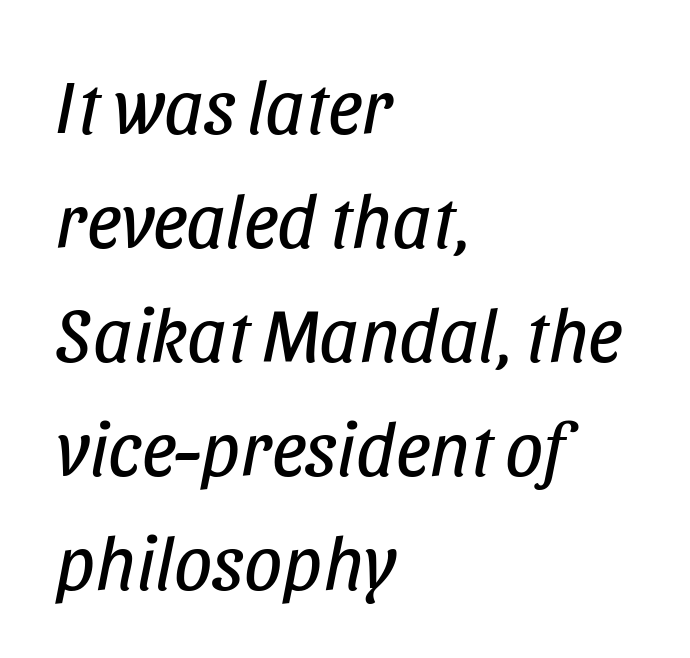
The image shows 76 px regular-weight, condensed type, italic (leaning right); set left-aligned, normal line spacing (1.5x), normal letter spacing, not underlined; low stroke contrast and a large x-height.
